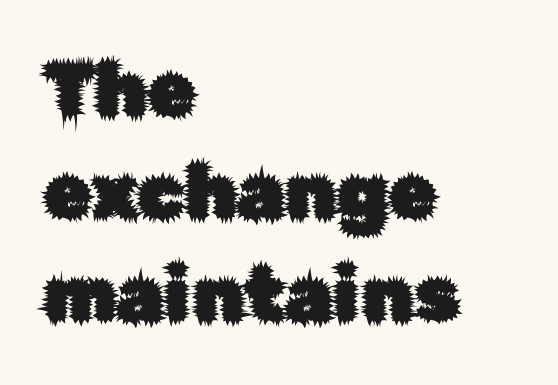
The image shows 77 px sans-serif type, upright; set left-aligned, normal line spacing (1.33x), normal letter spacing, not underlined; low stroke contrast and a medium x-height.
